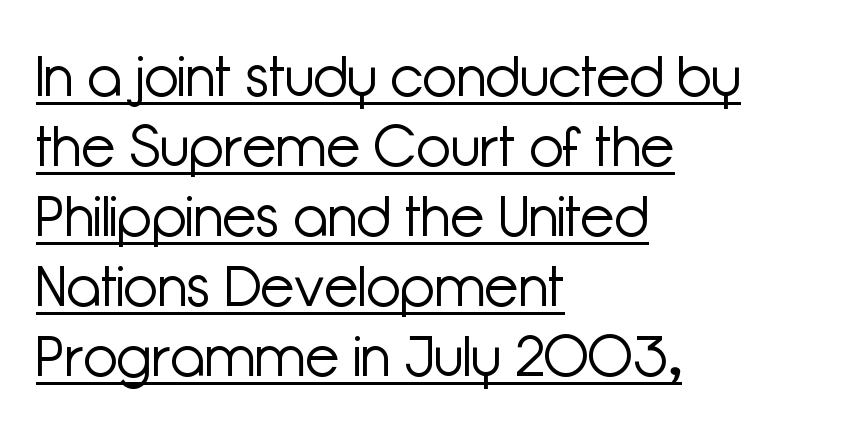
Leading matches the norm, producing a regular column. Weight: in the light-to-regular range. Caption: multi-line text, flush left, ragged right. You can tell it's not italic because the verticals are truly vertical. The letters advance in unequal steps, a hallmark of proportional type.
